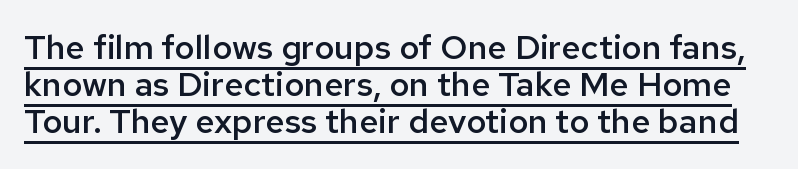
{"serif": "no", "italic": "no", "bold": "semi", "weight": "semibold", "width": "normal", "stroke_contrast": "low", "x_height": "medium", "monospaced": "no", "underline": "yes", "line_spacing": "tight", "line_spacing_ratio": 1.09, "letter_spacing": "normal", "letter_spacing_em": 0.0, "glyph_px": 34}
